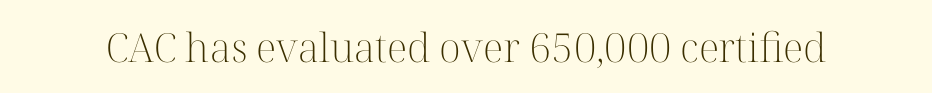
{"serif": "yes", "italic": "no", "bold": "no", "weight": "light", "width": "normal", "stroke_contrast": "high", "x_height": "medium", "monospaced": "no", "underline": "no", "letter_spacing": "normal", "letter_spacing_em": 0.0, "glyph_px": 40}
